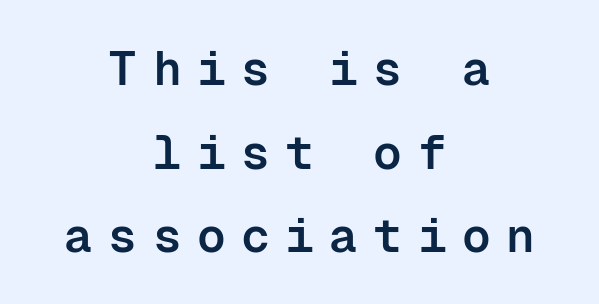
The image shows 48 px semibold sans-serif type, upright, monospaced; set centered, line spacing 1.74x, unusually wide letter spacing (+0.32 em), not underlined; low stroke contrast and a medium x-height.
